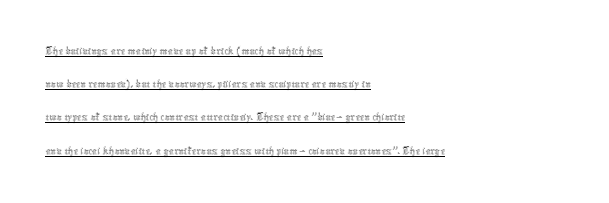
Q: Is the text bold? A: No.
Q: Is the text italic (slanted)? A: No, it is upright.
Q: Is the text underlined? A: Yes.
Q: How is the paragraph aligned? A: Left-aligned.
Q: Is the spacing between letters normal or unusually wide? A: Normal.
Q: Is the spacing between lines tight, normal or loose? A: Normal.
